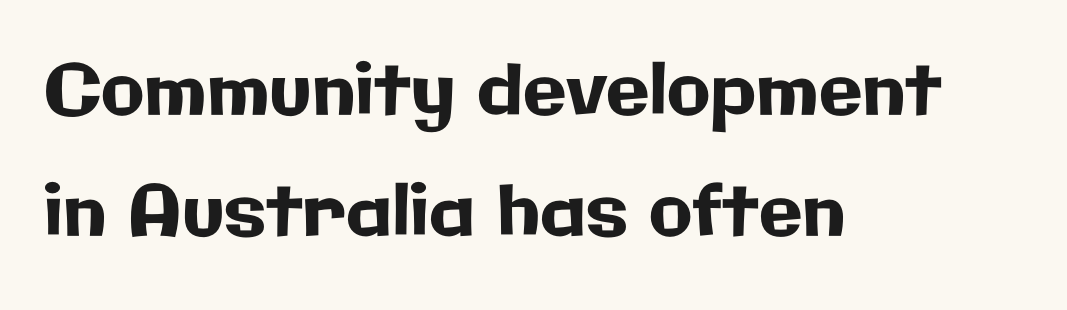
{"serif": "no", "italic": "no", "width": "normal", "stroke_contrast": "low", "x_height": "medium", "monospaced": "no", "underline": "no", "align": "left", "line_spacing": "normal", "line_spacing_ratio": 1.7, "letter_spacing": "normal", "letter_spacing_em": 0.0, "glyph_px": 71}
